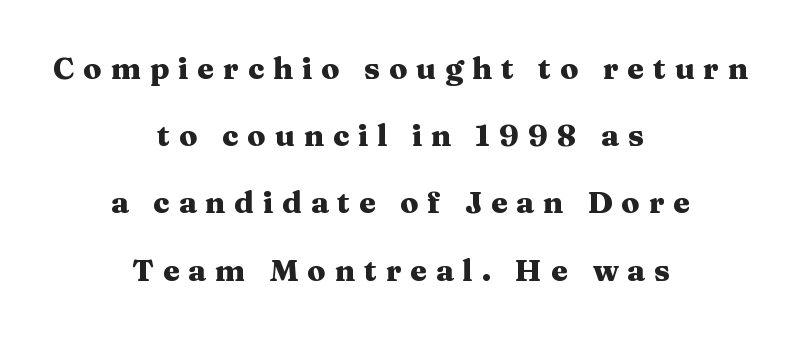
The image shows 30 px heavy, wide serif type, upright; set centered, loose line spacing (2.24x), unusually wide letter spacing (+0.3 em), not underlined; medium stroke contrast and a medium x-height.
